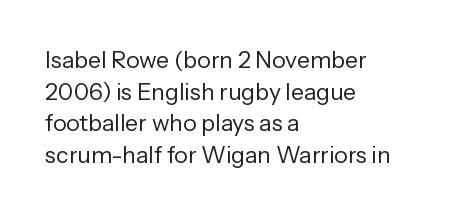
The image shows 23 px text type, upright; set left-aligned, normal line spacing (1.37x), normal letter spacing, not underlined.
